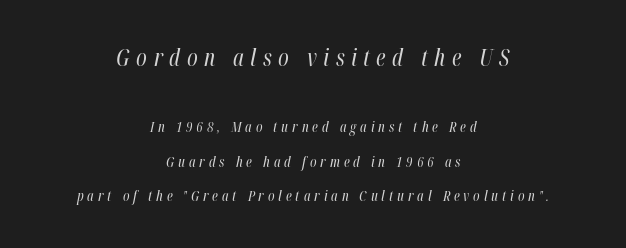
Q: Is the text bold? A: No.
Q: Is the text italic (slanted)? A: Yes, it leans right by about 12 degrees.
Q: Is the text underlined? A: No.
Q: How is the paragraph aligned? A: Centered.
Q: Is the spacing between letters normal or unusually wide? A: Unusually wide.
Q: Is the spacing between lines tight, normal or loose? A: Loose.
Q: Which block of text is set in a larger size, the first (top) or the second (bottom)? A: The first (top) one.
